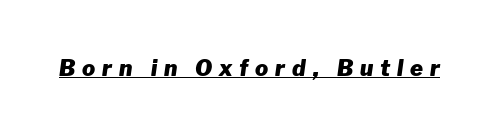
The image shows 22 px bold type, italic (leaning right); set unusually wide letter spacing (+0.31 em), underlined.
